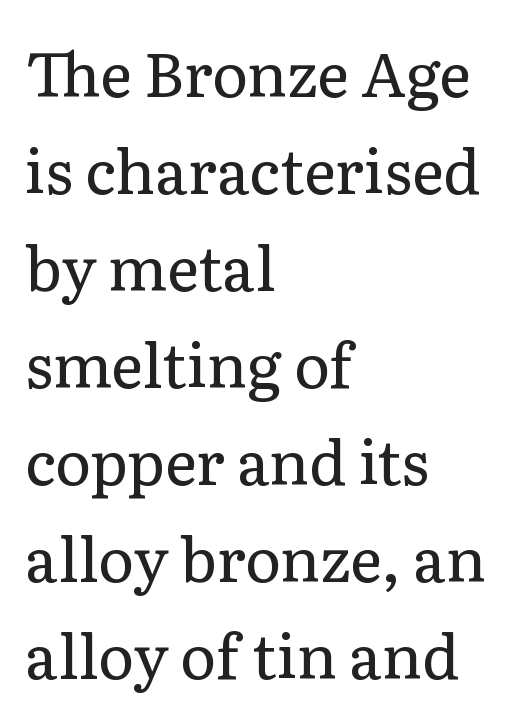
The image shows 61 px regular-weight serif type, upright; set left-aligned, normal line spacing (1.59x), normal letter spacing, not underlined; low stroke contrast and a medium x-height.
